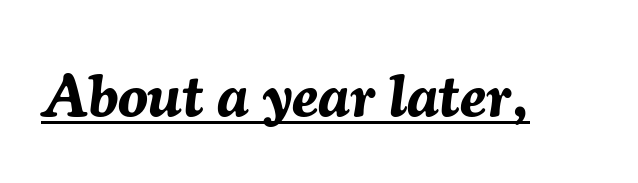
The image shows 60 px bold type, italic (leaning right); set normal letter spacing, underlined; medium stroke contrast and a medium x-height.
